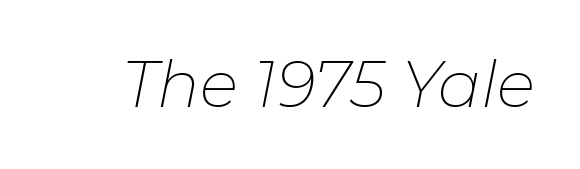
The image shows 64 px thin type, italic (leaning right); set normal letter spacing, not underlined; low stroke contrast and a medium x-height.
